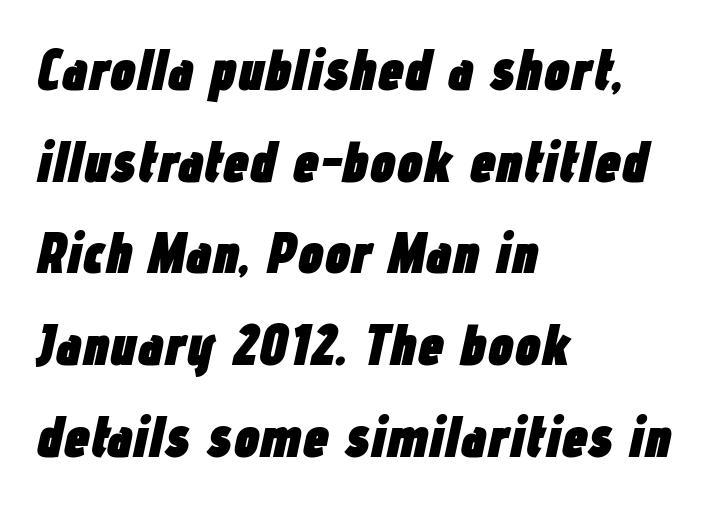
Q: Is the text bold? A: Yes.
Q: Is the text italic (slanted)? A: Yes, it leans right by about 12 degrees.
Q: Is the text underlined? A: No.
Q: How is the paragraph aligned? A: Left-aligned.
Q: Is the spacing between letters normal or unusually wide? A: Normal.
Q: Is the spacing between lines tight, normal or loose? A: Normal.
Q: Width (condensed, normal, or wide)? A: Condensed.
Q: Stroke contrast? A: Low.
Q: x-height? A: Medium.
Q: Monospaced? A: No.
